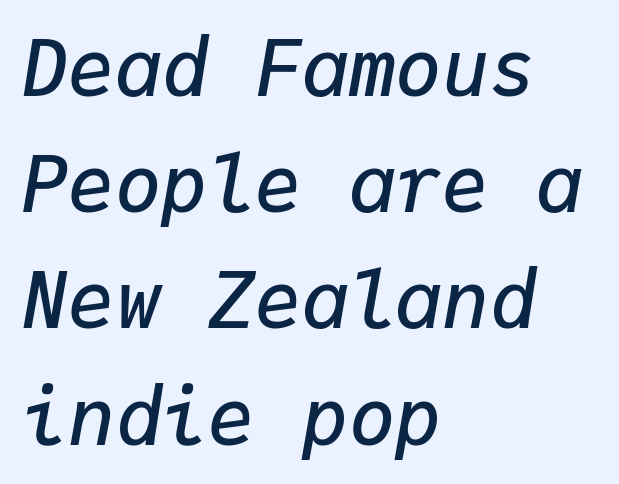
The image shows 78 px semibold type, italic (leaning right), monospaced; set left-aligned, normal line spacing (1.49x), normal letter spacing, not underlined; low stroke contrast and a medium x-height.
